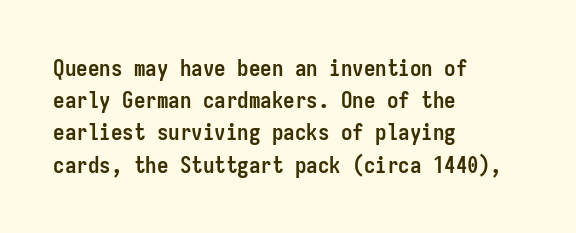
Teacher's note: observe the even left margin — that is flush-left alignment. Tracking here is standard; glyphs follow each other at the usual distance. Horizontal bands of white between lines are of average thickness. Is the type bold? Yes — the strokes are clearly thick and heavy. This is the regular roman posture of the typeface.
